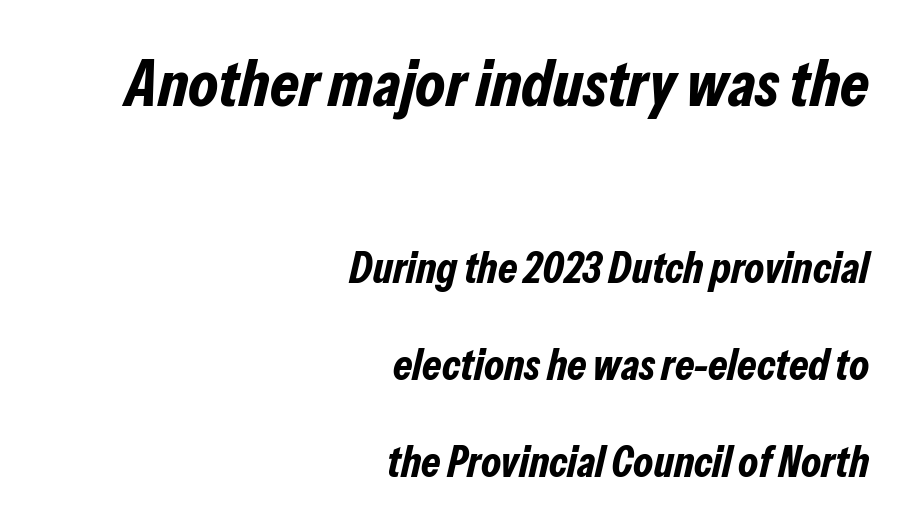
Q: Is the text bold? A: Yes.
Q: Is the text italic (slanted)? A: Yes, it leans right by about 13 degrees.
Q: Is the text underlined? A: No.
Q: How is the paragraph aligned? A: Right-aligned.
Q: Is the spacing between letters normal or unusually wide? A: Normal.
Q: Is the spacing between lines tight, normal or loose? A: Loose.
Q: Which block of text is set in a larger size, the first (top) or the second (bottom)? A: The first (top) one.
Q: Width (condensed, normal, or wide)? A: Condensed.
Q: Stroke contrast? A: Low.
Q: x-height? A: Medium.
Q: Monospaced? A: No.
